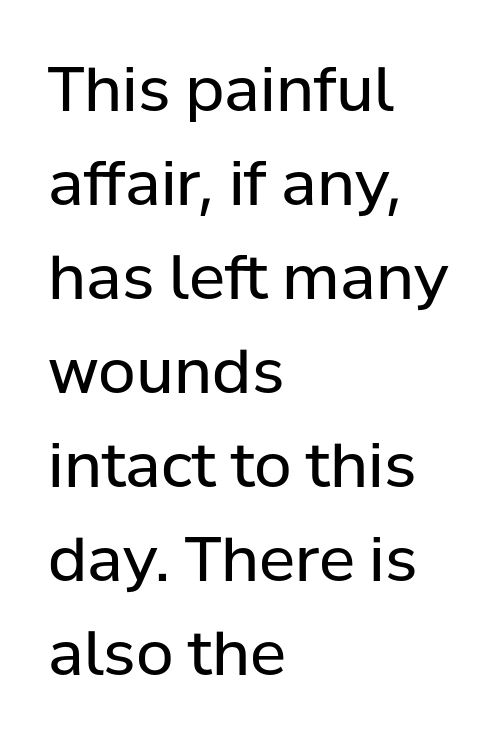
Spacing verdict: proportional, widths tailored to each character. Vertical strokes here are truly vertical. I'd call this a sans setting — the letters go barefoot. A bare baseline throughout the passage.
